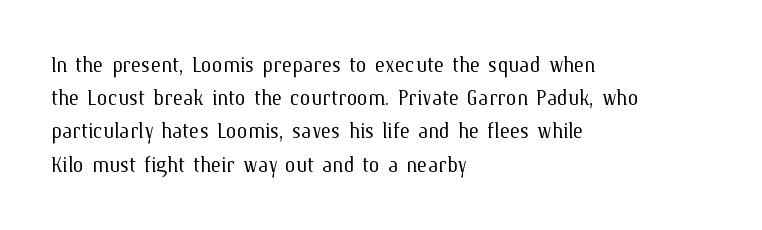
Q: Is the text bold? A: No.
Q: Is the text italic (slanted)? A: No, it is upright.
Q: Is the text underlined? A: No.
Q: How is the paragraph aligned? A: Left-aligned.
Q: Is the spacing between letters normal or unusually wide? A: Normal.
